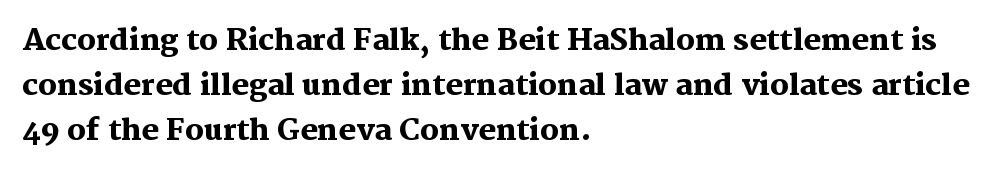
Q: Is the text bold? A: Yes.
Q: Is the text italic (slanted)? A: No, it is upright.
Q: Is the typeface a serif or a sans-serif typeface? A: Serif.
Q: Is the text underlined? A: No.
Q: How is the paragraph aligned? A: Left-aligned.
Q: Is the spacing between letters normal or unusually wide? A: Normal.
Q: Is the spacing between lines tight, normal or loose? A: Normal.
Q: Width (condensed, normal, or wide)? A: Normal.
Q: Stroke contrast? A: Medium.
Q: x-height? A: Medium.
Q: Monospaced? A: No.
